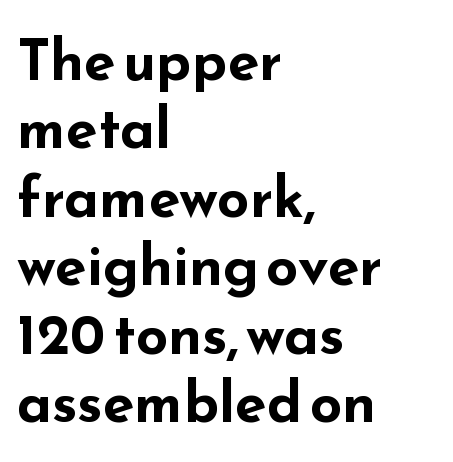
Q: Is the text bold? A: Yes.
Q: Is the text italic (slanted)? A: No, it is upright.
Q: Is the typeface a serif or a sans-serif typeface? A: Sans-serif.
Q: Is the text underlined? A: No.
Q: How is the paragraph aligned? A: Left-aligned.
Q: Is the spacing between letters normal or unusually wide? A: Normal.
Q: Width (condensed, normal, or wide)? A: Wide.
Q: Stroke contrast? A: Low.
Q: x-height? A: Small.
Q: Monospaced? A: No.
